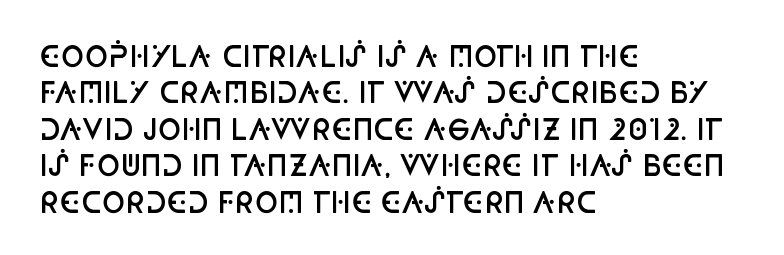
The image shows 28 px semibold, condensed sans-serif type, upright; set left-aligned, normal line spacing (1.3x), normal letter spacing, not underlined; low stroke contrast and a large x-height.
